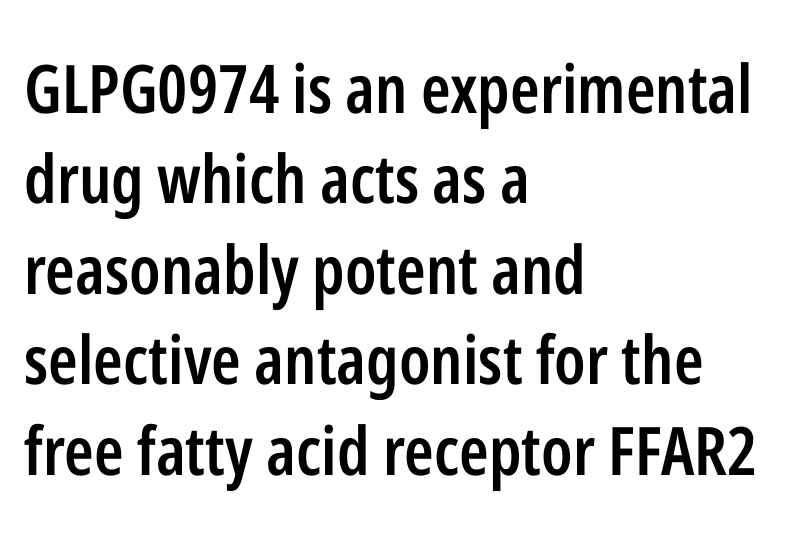
The image shows 67 px semibold, condensed sans-serif type, upright; set left-aligned, normal line spacing (1.35x), normal letter spacing, not underlined; low stroke contrast and a medium x-height.
